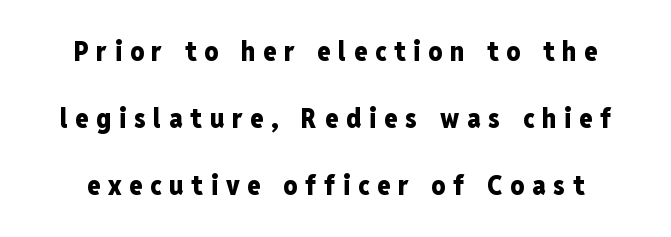
{"italic": "no", "bold": "yes", "underline": "no", "line_spacing": "loose", "line_spacing_ratio": 2.49, "letter_spacing": "wide", "letter_spacing_em": 0.29, "glyph_px": 27}
